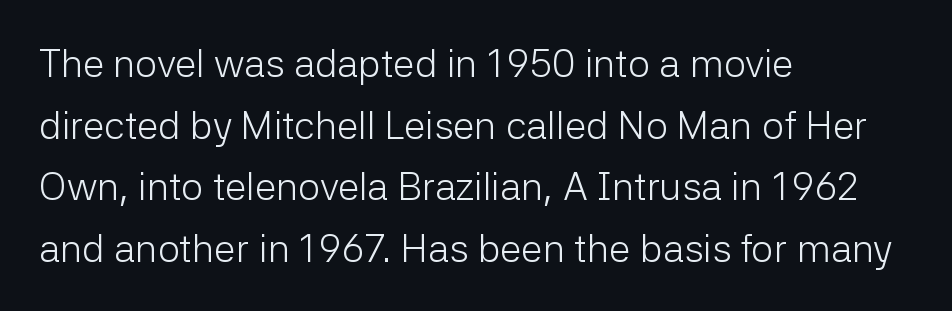
The letters advance in unequal steps, a hallmark of proportional type. The rag falls on the right side of this text block. If you drew a line through each stem, it would be perfectly vertical. Summary of weight: not heavy and not bold. Underline: absent. A typesetter would label this face a sans.
